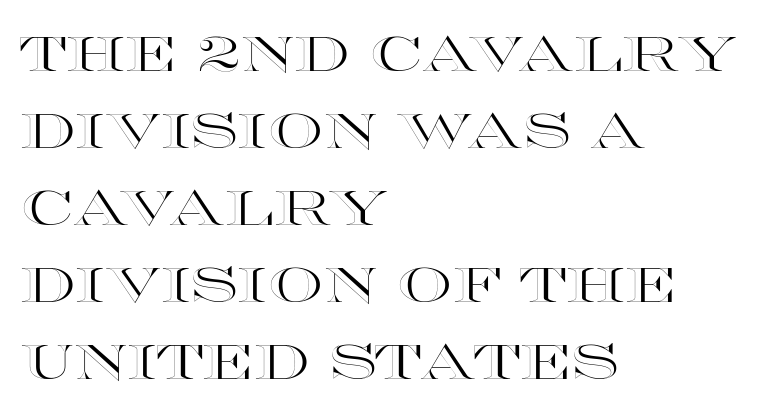
Only glyphs here, with clear space below each row. The lines are quadded left. This sample has the flowing, uneven cadence of proportional lettering. Default kerning and tracking; the words read as compact shapes.
